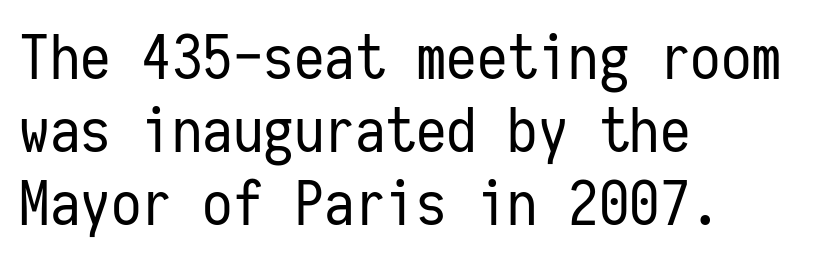
The image shows 61 px regular-weight, condensed sans-serif type, upright, monospaced; set left-aligned, line spacing 1.2x, normal letter spacing, not underlined; low stroke contrast and a medium x-height.
